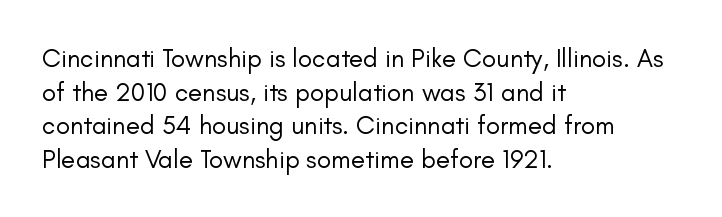
Q: Is the text bold? A: No.
Q: Is the text italic (slanted)? A: No, it is upright.
Q: Is the text underlined? A: No.
Q: How is the paragraph aligned? A: Left-aligned.
Q: Is the spacing between letters normal or unusually wide? A: Normal.
Q: Is the spacing between lines tight, normal or loose? A: Normal.
